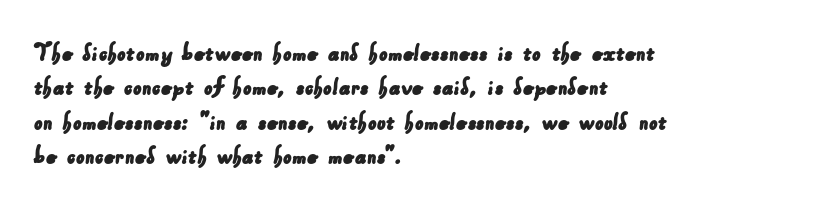
The image shows 27 px text type; set left-aligned, normal line spacing (1.27x), normal letter spacing, not underlined.
